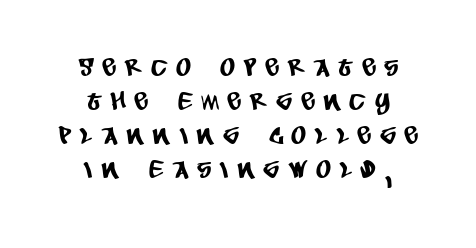
{"underline": "no", "align": "center", "line_spacing": "normal", "line_spacing_ratio": 1.36, "letter_spacing": "wide", "letter_spacing_em": 0.4, "glyph_px": 25}
